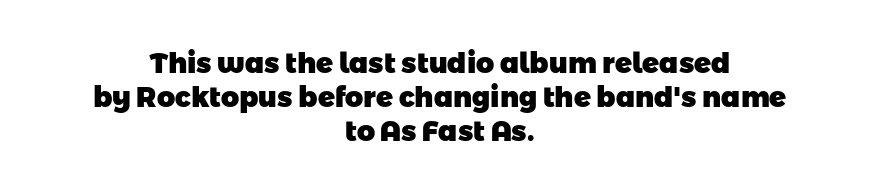
{"serif": "no", "bold": "yes", "weight": "heavy", "width": "normal", "stroke_contrast": "low", "x_height": "medium", "monospaced": "no", "underline": "no", "align": "center", "line_spacing_ratio": 1.21, "letter_spacing": "normal", "letter_spacing_em": 0.0, "glyph_px": 28}
